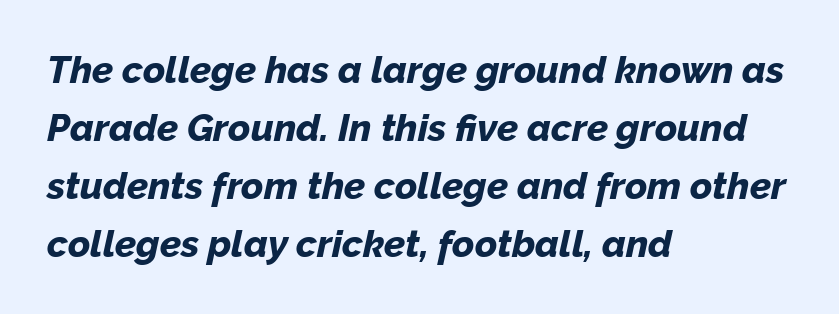
The image shows 38 px bold type, italic (leaning right); set left-aligned, normal line spacing (1.53x), normal letter spacing, not underlined; low stroke contrast and a medium x-height.
